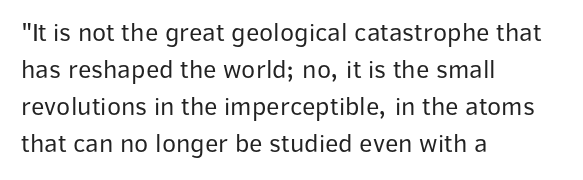
The image shows 26 px text type, upright; set left-aligned, normal line spacing (1.42x), normal letter spacing, not underlined.
